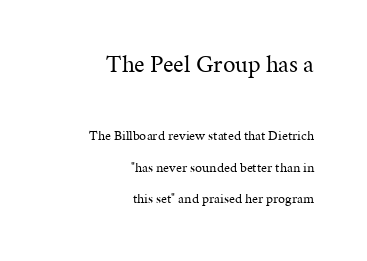
Q: Is the text bold? A: No.
Q: Is the text italic (slanted)? A: No, it is upright.
Q: Is the text underlined? A: No.
Q: How is the paragraph aligned? A: Right-aligned.
Q: Is the spacing between letters normal or unusually wide? A: Normal.
Q: Is the spacing between lines tight, normal or loose? A: Loose.
Q: Which block of text is set in a larger size, the first (top) or the second (bottom)? A: The first (top) one.
